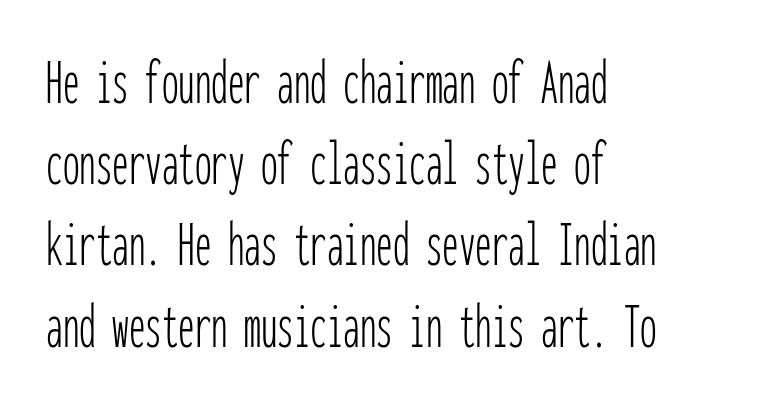
{"serif": "no", "italic": "no", "bold": "no", "weight": "thin", "width": "condensed", "stroke_contrast": "low", "x_height": "medium", "monospaced": "yes", "underline": "no", "align": "left", "line_spacing_ratio": 1.23, "letter_spacing": "normal", "letter_spacing_em": 0.0, "glyph_px": 66}
